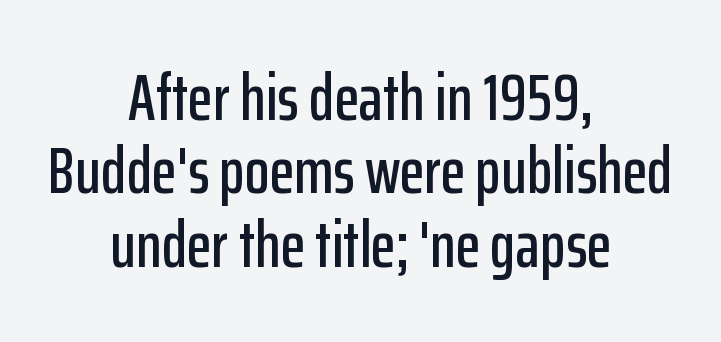
{"serif": "no", "italic": "no", "width": "condensed", "stroke_contrast": "low", "x_height": "medium", "monospaced": "no", "underline": "no", "align": "center", "line_spacing": "tight", "line_spacing_ratio": 1.13, "letter_spacing": "normal", "letter_spacing_em": 0.0, "glyph_px": 65}
